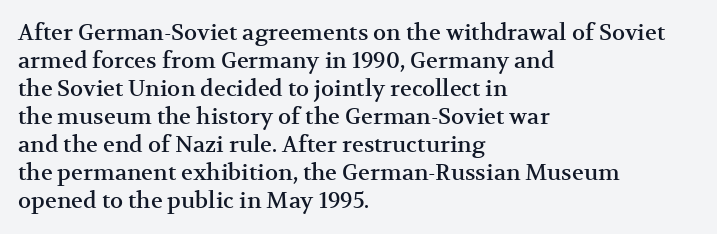
The image shows 22 px text type, upright; set left-aligned, normal line spacing (1.27x), normal letter spacing, not underlined.
